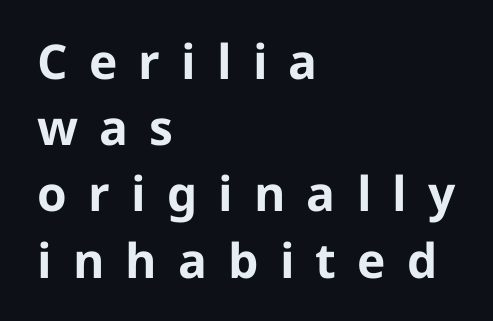
Q: Is the text bold? A: Yes.
Q: Is the text italic (slanted)? A: No, it is upright.
Q: Is the typeface a serif or a sans-serif typeface? A: Sans-serif.
Q: Is the text underlined? A: No.
Q: How is the paragraph aligned? A: Left-aligned.
Q: Is the spacing between letters normal or unusually wide? A: Unusually wide.
Q: Is the spacing between lines tight, normal or loose? A: Normal.
Q: Width (condensed, normal, or wide)? A: Normal.
Q: Stroke contrast? A: Low.
Q: x-height? A: Medium.
Q: Monospaced? A: No.
